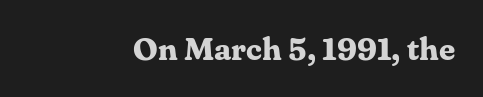
The image shows 32 px bold serif type, upright; set normal letter spacing, not underlined; medium stroke contrast and a medium x-height.
